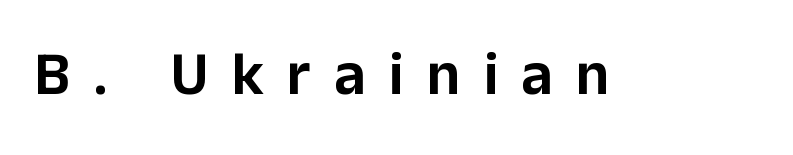
The image shows 61 px sans-serif type, upright; set unusually wide letter spacing (+0.38 em), not underlined; low stroke contrast and a medium x-height.
